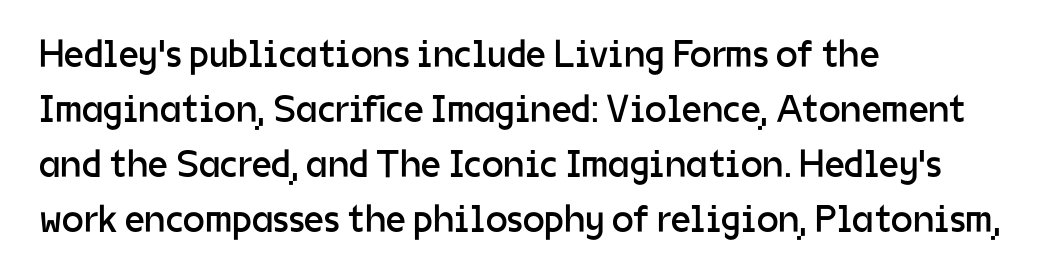
Q: Is the text bold? A: No.
Q: Is the text italic (slanted)? A: No, it is upright.
Q: Is the typeface a serif or a sans-serif typeface? A: Sans-serif.
Q: Is the text underlined? A: No.
Q: How is the paragraph aligned? A: Left-aligned.
Q: Is the spacing between letters normal or unusually wide? A: Normal.
Q: Is the spacing between lines tight, normal or loose? A: Normal.
Q: Width (condensed, normal, or wide)? A: Normal.
Q: Stroke contrast? A: Low.
Q: x-height? A: Medium.
Q: Monospaced? A: No.
